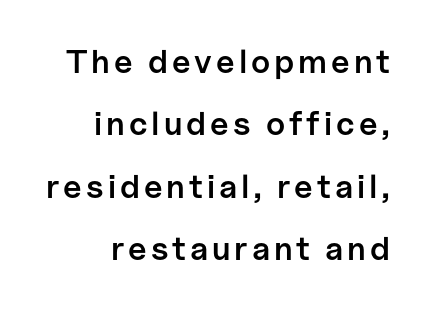
{"serif": "no", "italic": "no", "bold": "semi", "weight": "semibold", "width": "normal", "stroke_contrast": "low", "x_height": "medium", "monospaced": "no", "underline": "no", "align": "right", "line_spacing_ratio": 1.89, "glyph_px": 33}
